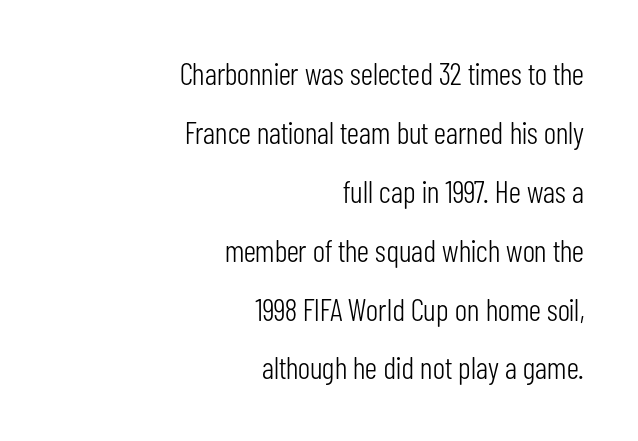
This rendering leaves character spacing at its baseline value. Ordinary non-slanted type is in use. Just letters on the line, the space beneath them empty. Do the characters align in a grid? No, the font is proportional. The lines are spread far apart with generous leading.
